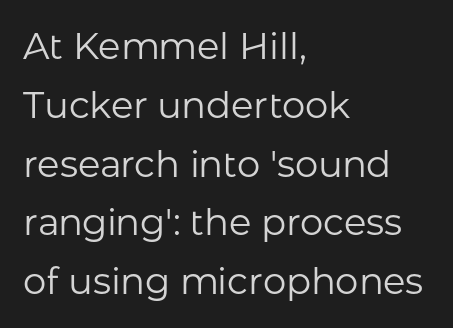
{"serif": "no", "italic": "no", "bold": "no", "weight": "regular", "width": "normal", "stroke_contrast": "low", "x_height": "medium", "monospaced": "no", "underline": "no", "align": "left", "line_spacing": "normal", "line_spacing_ratio": 1.59, "letter_spacing": "normal", "letter_spacing_em": 0.0, "glyph_px": 37}
